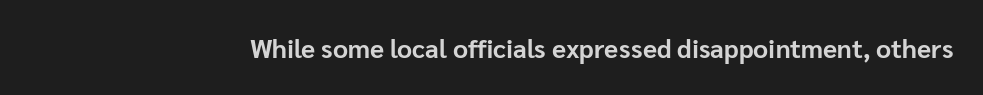
Q: Is the text bold? A: Yes.
Q: Is the text italic (slanted)? A: No, it is upright.
Q: Is the text underlined? A: No.
Q: Is the spacing between letters normal or unusually wide? A: Normal.
